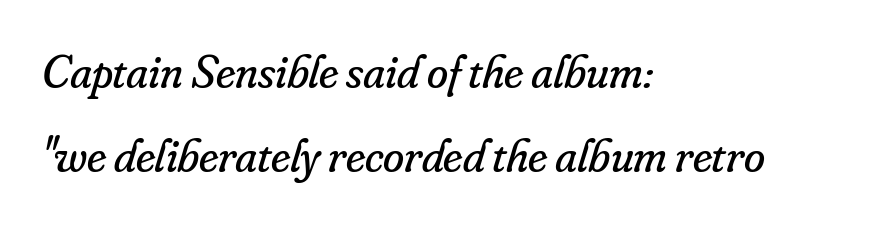
{"serif": "yes", "italic": "yes", "lean": "right", "slant_degrees": 16, "bold": "no", "weight": "regular", "width": "normal", "stroke_contrast": "low", "x_height": "small", "monospaced": "no", "underline": "no", "align": "left", "line_spacing_ratio": 1.75, "letter_spacing": "normal", "letter_spacing_em": 0.0, "glyph_px": 48}
